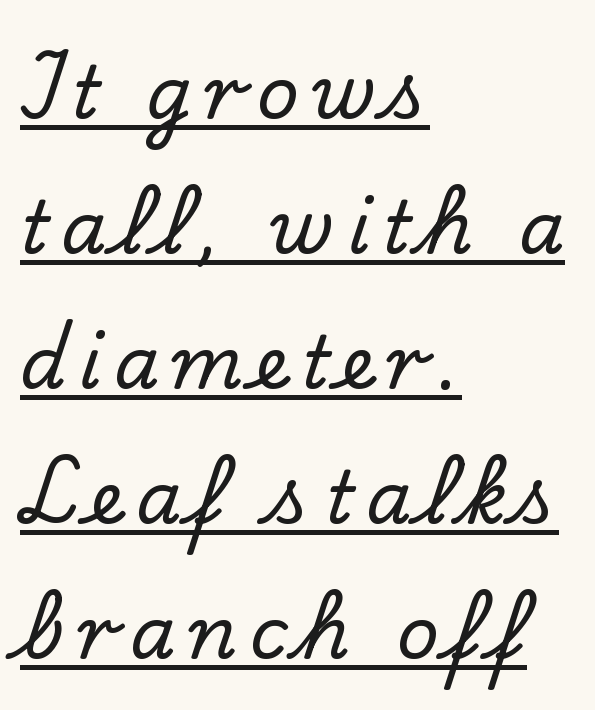
Notice how a bar underscores the lettering throughout. The face used here is proportionally spaced, like ordinary book or web type. Teacher's note: observe the even left margin — that is flush-left alignment. This sample uses a serif face.
